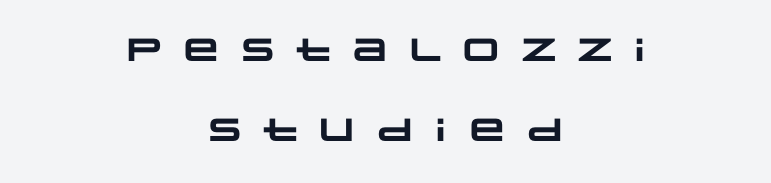
{"serif": "no", "bold": "yes", "weight": "heavy", "width": "wide", "stroke_contrast": "low", "x_height": "large", "monospaced": "no", "underline": "no", "align": "center", "line_spacing": "loose", "line_spacing_ratio": 2.49, "letter_spacing": "wide", "letter_spacing_em": 0.32, "glyph_px": 32}
